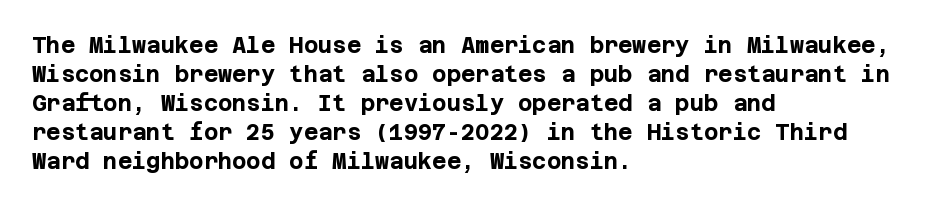
I'd describe the lettering as bold — thick and assertive. Line starts are locked; line ends wander. Nope, not italic — everything's standing straight. Only glyphs here, with clear space below each row.
